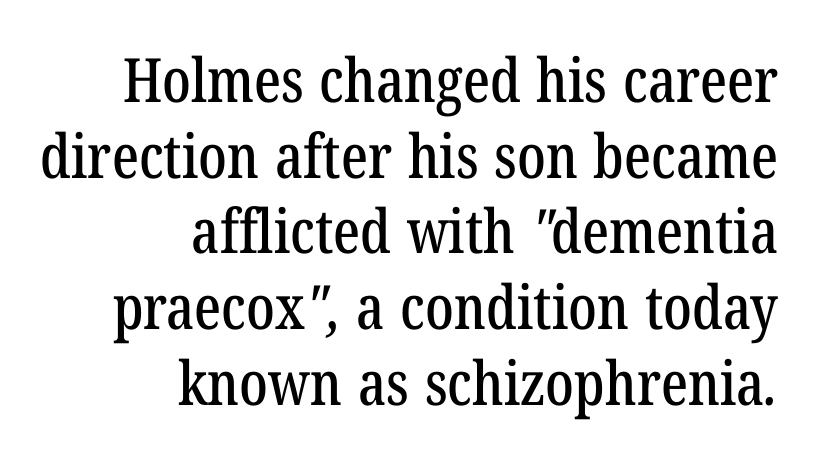
Q: Is the typeface a serif or a sans-serif typeface? A: Serif.
Q: Is the text underlined? A: No.
Q: How is the paragraph aligned? A: Right-aligned.
Q: Is the spacing between letters normal or unusually wide? A: Normal.
Q: Width (condensed, normal, or wide)? A: Condensed.
Q: Stroke contrast? A: Low.
Q: x-height? A: Medium.
Q: Monospaced? A: No.
